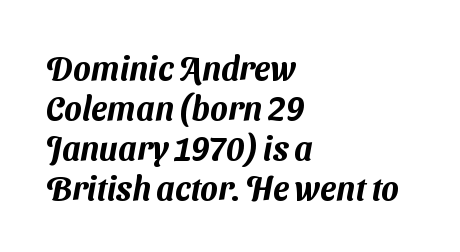
These lines stack with their left ends in a neat column. You could not count columns in this text — the font is proportionally spaced. Lines of text with bare space underneath. The characters display no serif detailing; their extremities are plain. The letterforms sit shoulder to shoulder at normal distance.
